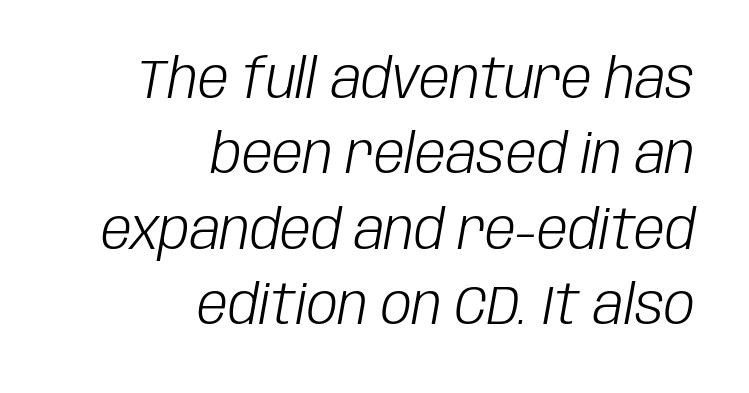
The image shows 55 px light, condensed type, italic (leaning right); set right-aligned, normal line spacing (1.37x), normal letter spacing, not underlined; low stroke contrast and a large x-height.
